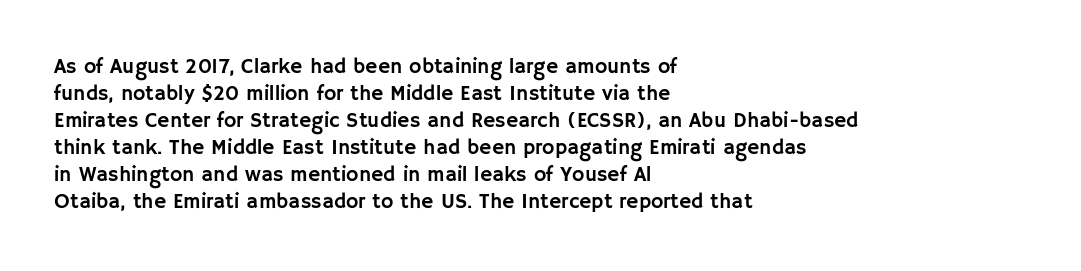
The image shows 21 px text type, upright; set left-aligned, normal line spacing (1.29x), normal letter spacing, not underlined.
